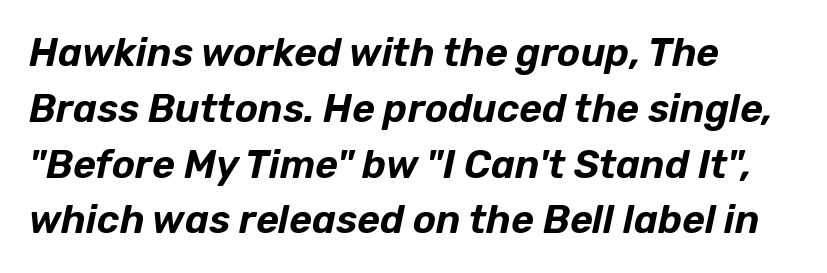
You could not count columns in this text — the font is proportionally spaced. Short and long lines alike share a common starting point at left. Does the leading feel generous? No, just average. Short note: letters normally spaced.
